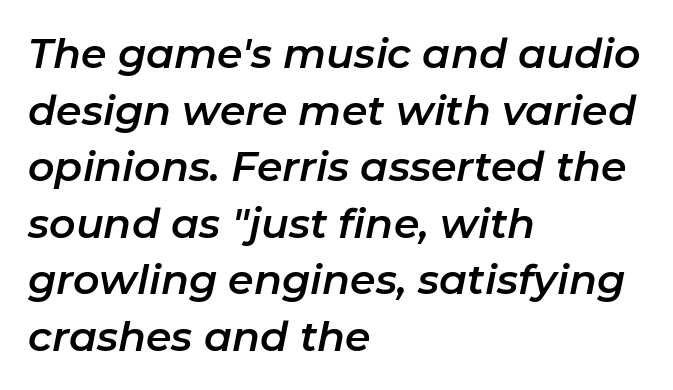
{"italic": "yes", "lean": "right", "slant_degrees": 11, "width": "normal", "stroke_contrast": "low", "x_height": "medium", "monospaced": "no", "underline": "no", "align": "left", "line_spacing": "normal", "line_spacing_ratio": 1.38, "letter_spacing": "normal", "letter_spacing_em": 0.0, "glyph_px": 41}
